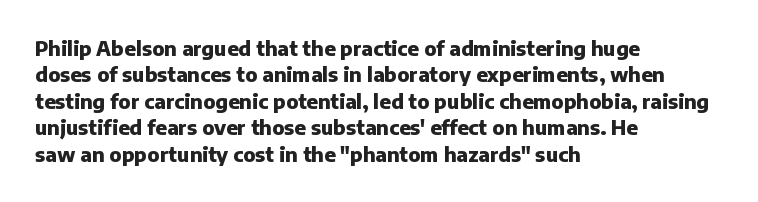
The image shows 20 px bold type, upright; set left-aligned, normal line spacing (1.32x), normal letter spacing, not underlined.
